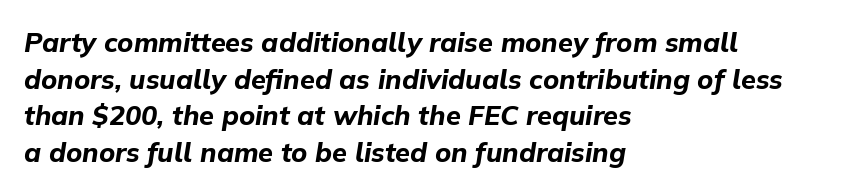
{"italic": "yes", "lean": "right", "slant_degrees": 9, "bold": "yes", "underline": "no", "align": "left", "line_spacing": "normal", "line_spacing_ratio": 1.36, "letter_spacing": "normal", "letter_spacing_em": 0.0, "glyph_px": 27}
